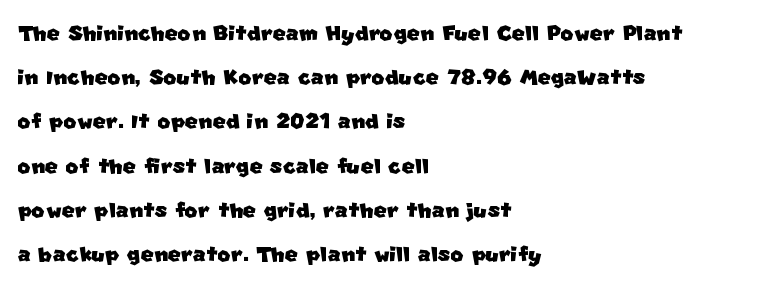
Q: Is the typeface a serif or a sans-serif typeface? A: Sans-serif.
Q: Is the text underlined? A: No.
Q: How is the paragraph aligned? A: Left-aligned.
Q: Is the spacing between letters normal or unusually wide? A: Normal.
Q: Is the spacing between lines tight, normal or loose? A: Normal.
Q: Width (condensed, normal, or wide)? A: Normal.
Q: Stroke contrast? A: Low.
Q: x-height? A: Large.
Q: Monospaced? A: No.
